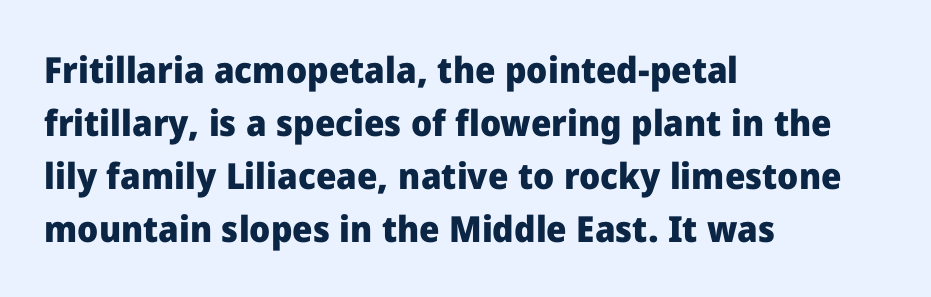
{"serif": "no", "italic": "no", "bold": "yes", "weight": "heavy", "width": "normal", "stroke_contrast": "low", "x_height": "medium", "monospaced": "no", "underline": "no", "align": "left", "line_spacing": "normal", "line_spacing_ratio": 1.47, "letter_spacing": "normal", "letter_spacing_em": 0.0, "glyph_px": 36}
